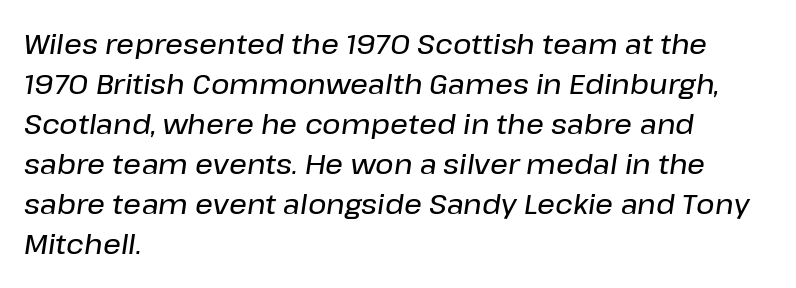
{"italic": "yes", "lean": "right", "slant_degrees": 8, "width": "normal", "stroke_contrast": "low", "x_height": "medium", "monospaced": "no", "underline": "no", "align": "left", "line_spacing": "normal", "line_spacing_ratio": 1.43, "letter_spacing": "normal", "letter_spacing_em": 0.0, "glyph_px": 28}
